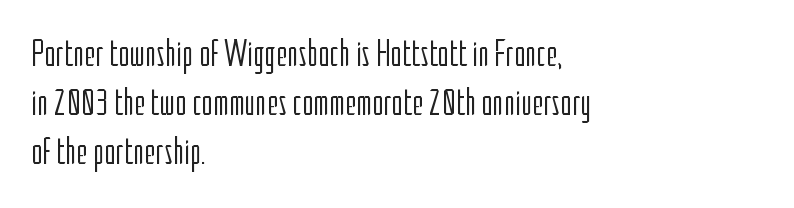
{"serif": "no", "italic": "no", "bold": "no", "weight": "light", "width": "condensed", "stroke_contrast": "low", "x_height": "medium", "monospaced": "no", "underline": "no", "align": "left", "line_spacing": "normal", "line_spacing_ratio": 1.29, "letter_spacing": "normal", "letter_spacing_em": 0.0, "glyph_px": 38}
